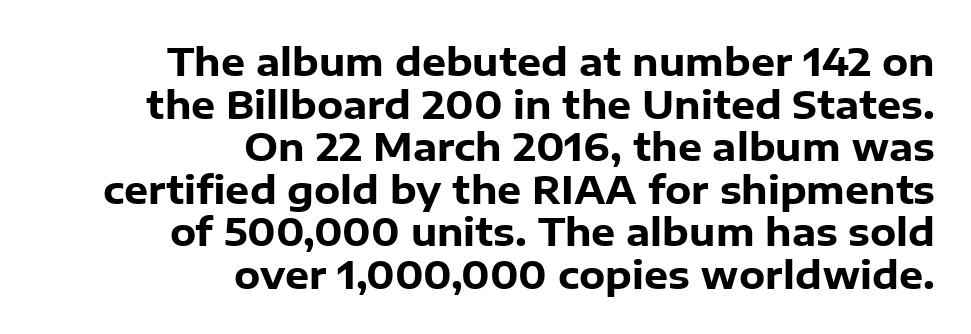
The image shows 38 px heavy sans-serif type, upright; set right-aligned, tight line spacing (1.12x), normal letter spacing, not underlined; low stroke contrast and a medium x-height.
